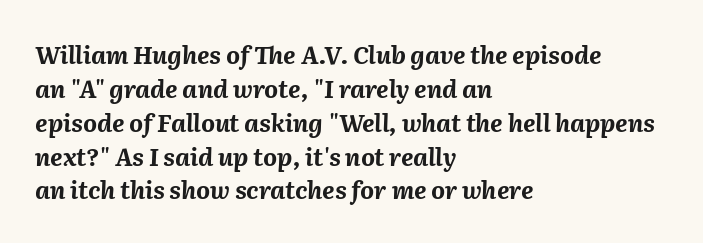
Q: Is the text bold? A: Yes.
Q: Is the text italic (slanted)? A: Yes, it leans right by about 2 degrees.
Q: Is the text underlined? A: No.
Q: How is the paragraph aligned? A: Left-aligned.
Q: Is the spacing between letters normal or unusually wide? A: Normal.
Q: Is the spacing between lines tight, normal or loose? A: Normal.
